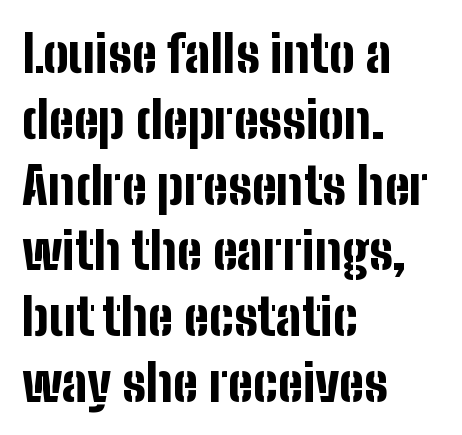
The image shows 51 px bold, condensed sans-serif type, upright; set left-aligned, normal line spacing (1.29x), normal letter spacing, not underlined; low stroke contrast and a medium x-height.
